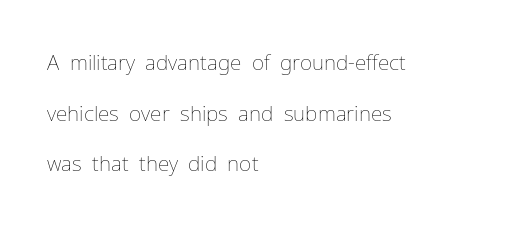
{"italic": "no", "bold": "no", "underline": "no", "align": "left", "line_spacing": "loose", "line_spacing_ratio": 2.41, "letter_spacing": "normal", "letter_spacing_em": 0.0, "glyph_px": 21}
